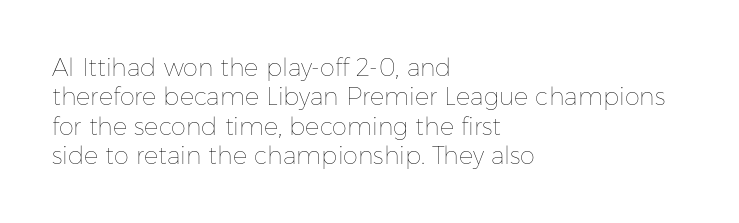
Notice how the stems are strictly vertical — no italics here. Standard letterfit; no display-style spreading of the glyphs. The space beneath each line is pristine and unruled. Counters stay open thanks to moderate or lighter strokes. A classic flush-left, rag-right setting is used for this passage.
